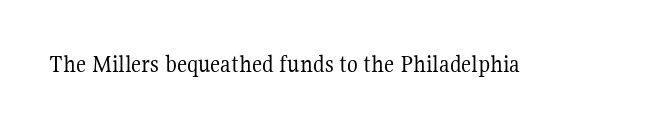
Q: Is the text bold? A: No.
Q: Is the text italic (slanted)? A: No, it is upright.
Q: Is the text underlined? A: No.
Q: Is the spacing between letters normal or unusually wide? A: Normal.
